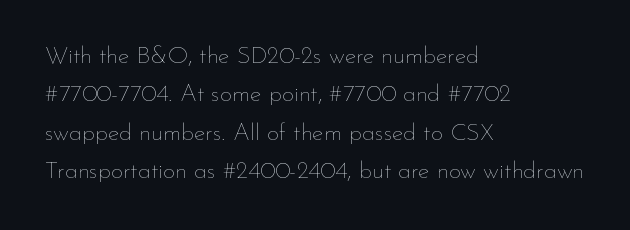
The image shows 24 px text type, upright; set left-aligned, normal line spacing (1.6x), normal letter spacing, not underlined.
